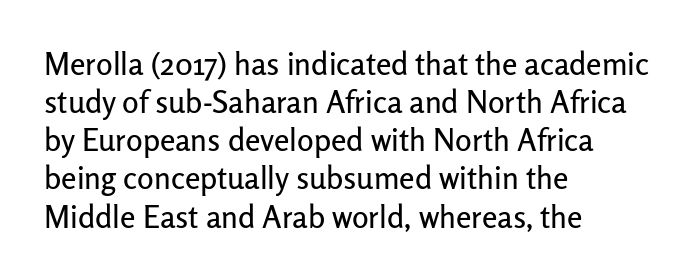
{"serif": "no", "italic": "no", "width": "normal", "stroke_contrast": "low", "x_height": "medium", "monospaced": "no", "underline": "no", "align": "left", "line_spacing_ratio": 1.23, "letter_spacing": "normal", "letter_spacing_em": 0.0, "glyph_px": 31}
